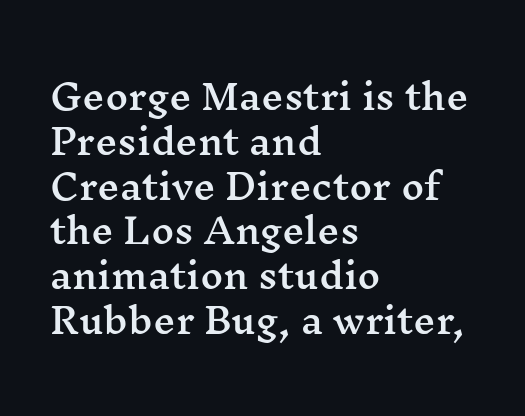
The image shows 35 px wide serif type, upright; set left-aligned, normal line spacing (1.28x), normal letter spacing, not underlined; medium stroke contrast and a medium x-height.
